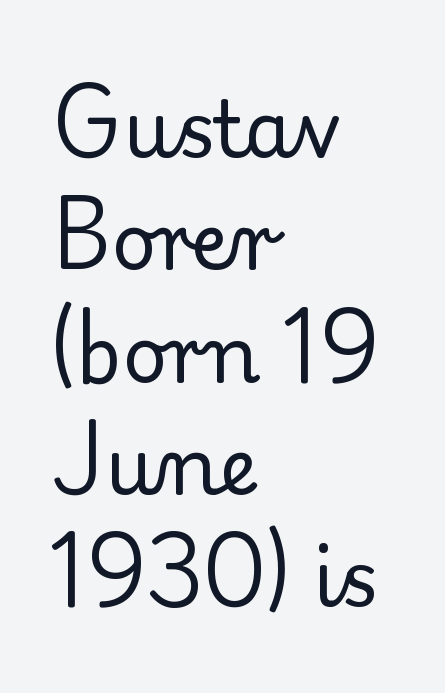
The image shows 78 px regular-weight serif type, upright; set left-aligned, normal line spacing (1.44x), normal letter spacing, not underlined; low stroke contrast and a small x-height.
